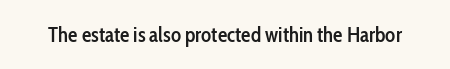
Typesetter's note: demi weight, one step under bold. The specimen omits any rule beneath the text block's lines. Is there any slant? The stems are plumb. Does extra space separate the letters? No, they use regular spacing.
